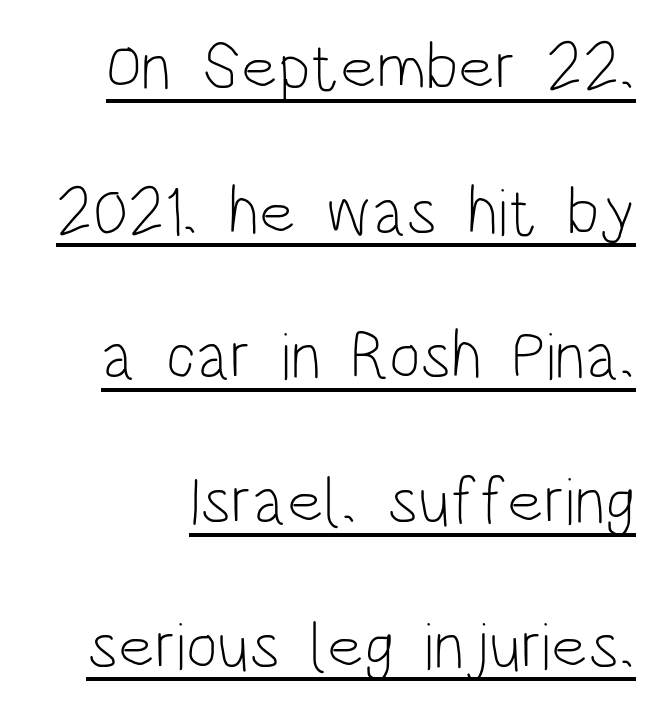
The image shows 67 px light, condensed sans-serif type, upright; set loose line spacing (2.16x), normal letter spacing, underlined; low stroke contrast and a large x-height.
